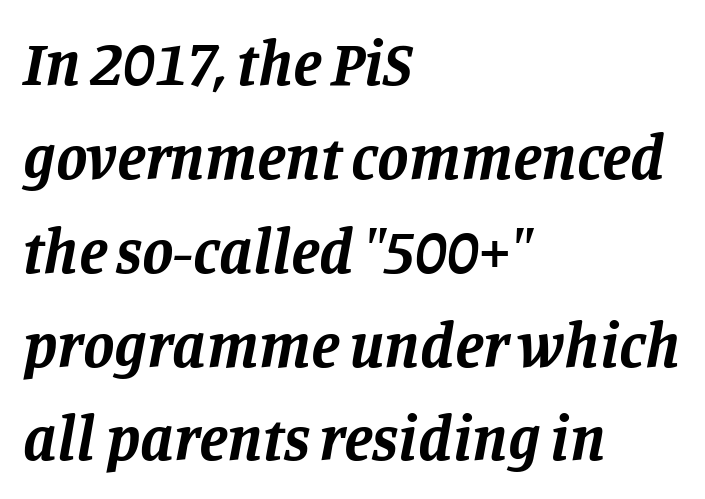
Where is the straight margin? On the left. The strip under each line holds only bare page. Looks like regular typesetting: each glyph gets only the width it needs. These lines were composed using italics.
